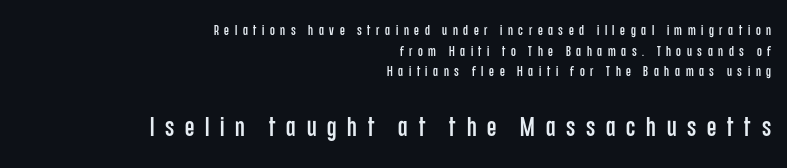
Q: Is the text italic (slanted)? A: No, it is upright.
Q: Is the text underlined? A: No.
Q: How is the paragraph aligned? A: Right-aligned.
Q: Is the spacing between letters normal or unusually wide? A: Unusually wide.
Q: Is the spacing between lines tight, normal or loose? A: Normal.
Q: Which block of text is set in a larger size, the first (top) or the second (bottom)? A: The second (bottom) one.
